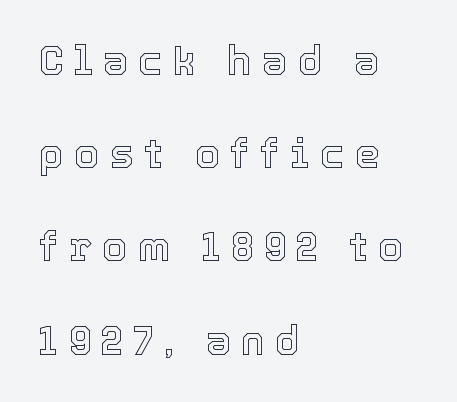
Q: Is the text italic (slanted)? A: No, it is upright.
Q: Is the text underlined? A: No.
Q: How is the paragraph aligned? A: Left-aligned.
Q: Is the spacing between letters normal or unusually wide? A: Unusually wide.
Q: Is the spacing between lines tight, normal or loose? A: Loose.
Q: Width (condensed, normal, or wide)? A: Normal.
Q: x-height? A: Medium.
Q: Monospaced? A: No.
